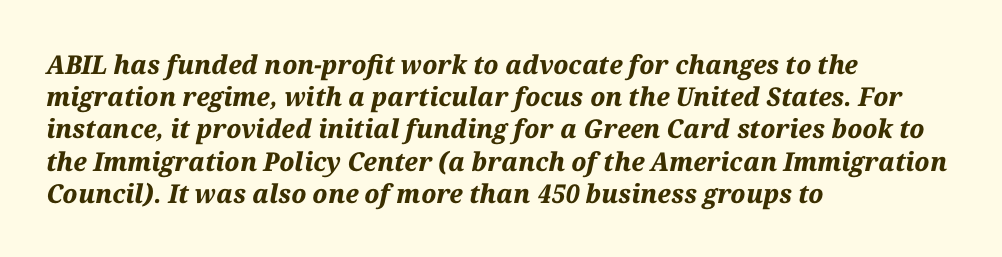
{"italic": "yes", "lean": "right", "slant_degrees": 12, "bold": "yes", "underline": "no", "align": "left", "line_spacing_ratio": 1.24, "letter_spacing": "normal", "letter_spacing_em": 0.0, "glyph_px": 26}
